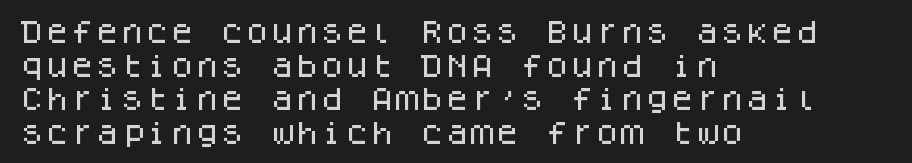
Caption: multi-line text, flush left, ragged right. The font's upright variant was chosen for this text. What stands out about the letter spacing? Nothing — it is the standard amount. Has an underline been added? It has not. This block has exactly the height ordinary leading produces.
